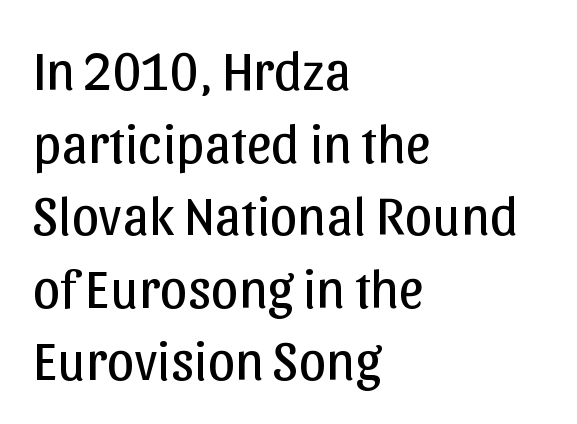
Q: Is the text bold? A: No.
Q: Is the text italic (slanted)? A: No, it is upright.
Q: Is the typeface a serif or a sans-serif typeface? A: Sans-serif.
Q: Is the text underlined? A: No.
Q: How is the paragraph aligned? A: Left-aligned.
Q: Is the spacing between letters normal or unusually wide? A: Normal.
Q: Is the spacing between lines tight, normal or loose? A: Normal.
Q: Width (condensed, normal, or wide)? A: Normal.
Q: Stroke contrast? A: Low.
Q: x-height? A: Medium.
Q: Monospaced? A: No.
